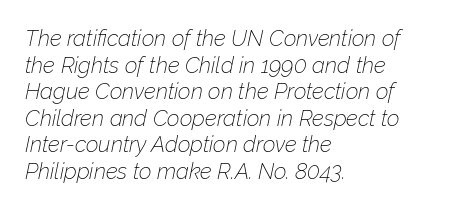
No extra tracking has been applied to these lines. A quiet, ordinary-to-light weight characterises the typeface. Bare-footed words on every line. Leftover space on each line is placed entirely after the last word. If you drew a line through each stem, it would be angled.
